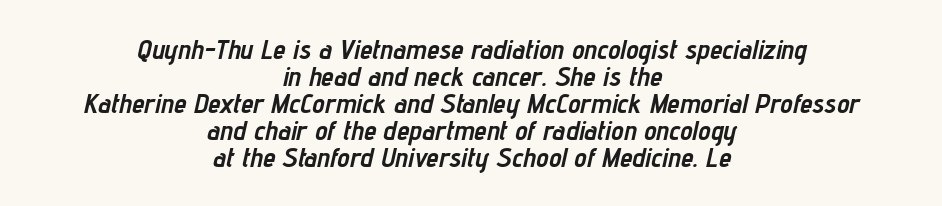
The leading is snug, giving the passage a crowded texture. This is heavy type, rendered in bold. The space directly below the letters is spotless. Varying glyph widths throughout — classic text-font behaviour.
